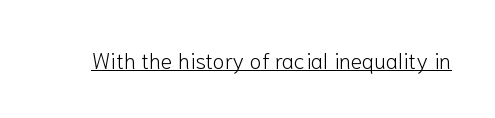
Does a line run under the words? Yes, clearly. Each word holds together tightly as a unit, with standard inter-letter gaps. When letters stand straight like this, we call the style roman or upright. Compared with a typical body face, this is equally light or lighter still.
